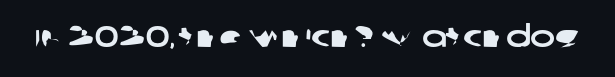
{"serif": "no", "width": "wide", "stroke_contrast": "low", "x_height": "large", "monospaced": "no", "underline": "no", "letter_spacing": "normal", "letter_spacing_em": 0.0, "glyph_px": 30}
